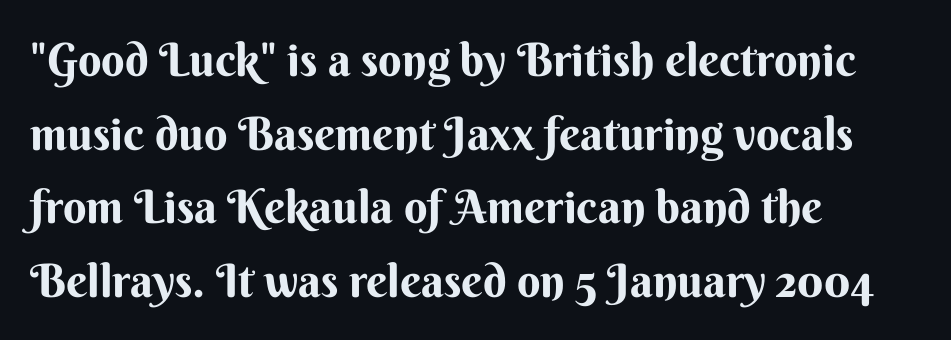
{"serif": "no", "italic": "no", "bold": "yes", "weight": "bold", "width": "normal", "stroke_contrast": "medium", "x_height": "small", "monospaced": "no", "underline": "no", "align": "left", "line_spacing": "normal", "line_spacing_ratio": 1.6, "letter_spacing": "normal", "letter_spacing_em": 0.0, "glyph_px": 46}
